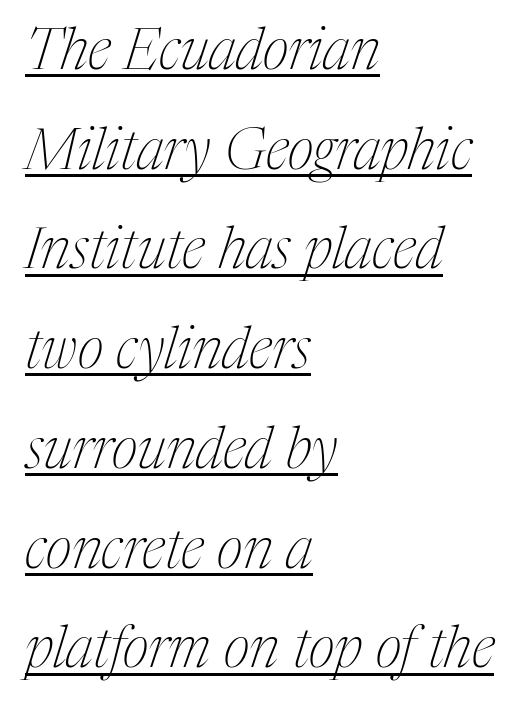
The image shows 57 px thin, condensed serif type, italic (leaning right); set left-aligned, line spacing 1.75x, normal letter spacing, underlined; medium stroke contrast and a medium x-height.
